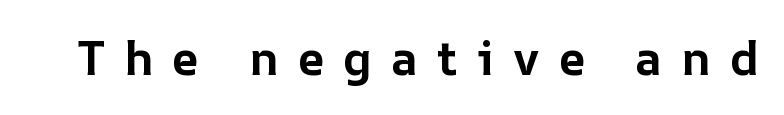
Heavy-handed strokes throughout: this text is bold. Here the designer chose a conventional face with non-uniform glyph widths. Words float on clear page, feet unadorned. The face used here is rendered with a markedly widened letterfit.
